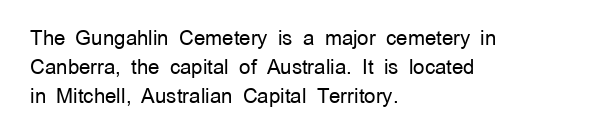
Q: Is the text bold? A: No.
Q: Is the text italic (slanted)? A: No, it is upright.
Q: Is the text underlined? A: No.
Q: How is the paragraph aligned? A: Left-aligned.
Q: Is the spacing between letters normal or unusually wide? A: Normal.
Q: Is the spacing between lines tight, normal or loose? A: Normal.
